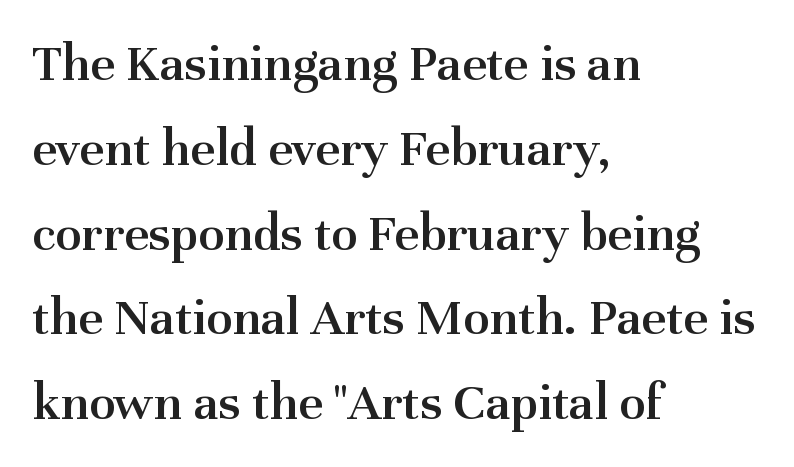
Q: Is the text bold? A: Semi-bold.
Q: Is the text italic (slanted)? A: No, it is upright.
Q: Is the typeface a serif or a sans-serif typeface? A: Serif.
Q: Is the text underlined? A: No.
Q: How is the paragraph aligned? A: Left-aligned.
Q: Is the spacing between letters normal or unusually wide? A: Normal.
Q: Is the spacing between lines tight, normal or loose? A: Normal.
Q: Width (condensed, normal, or wide)? A: Normal.
Q: Stroke contrast? A: Medium.
Q: x-height? A: Medium.
Q: Monospaced? A: No.
